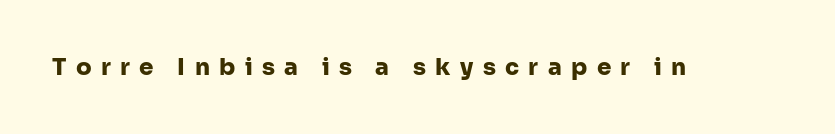
These lines have a slow, spaced-out rhythm from letter to letter. The glyphs are unaccompanied by any horizontal stroke below them. Plenty of ink on the page — the face is bold. It's the straight-up-and-down kind of type.
